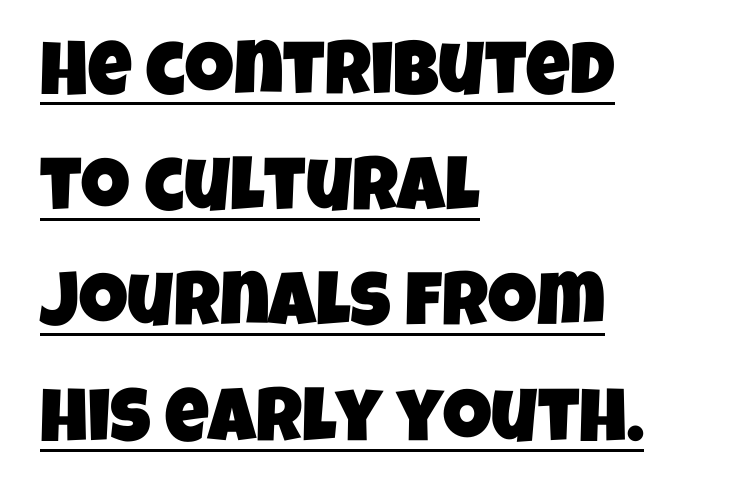
The compositor pushed each line to the left boundary. Words appear dense and cohesive because spacing is normal. This is sans-serif lettering, the kind often seen on screens and signage. Normally led — the rows are evenly, conventionally spaced. Looks like regular typesetting: each glyph gets only the width it needs.
